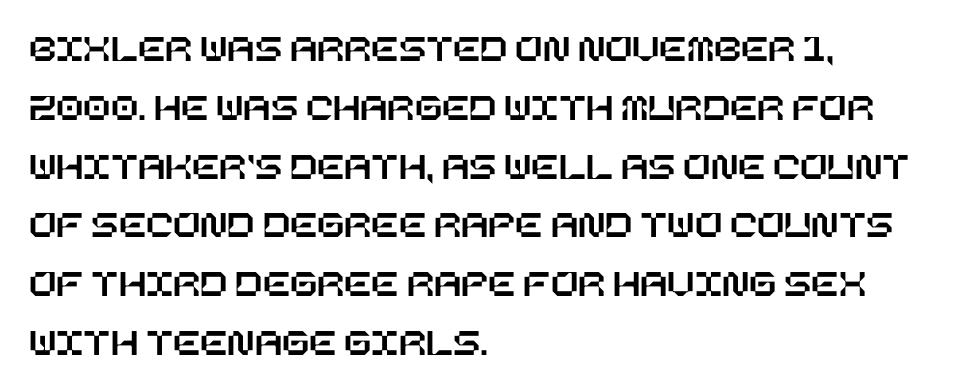
Regular leading. There is no visible air inserted between adjacent glyphs. Plain, unruled lines of type. Notice how the passage keeps a crisp vertical edge on the left only. Tall strokes in this sample are plumb rather than angled.
